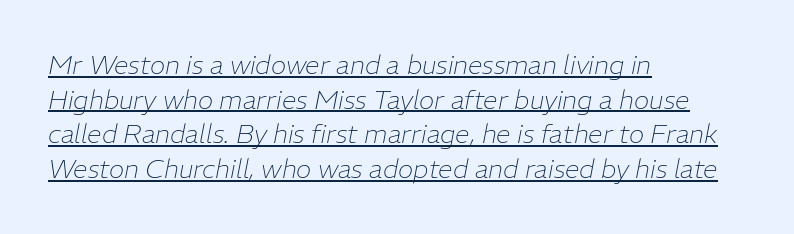
Compared with undecorated copy, this sample adds a rule below the words. Notice how descenders clear the ascenders below comfortably — that's standard leading. Each word holds together tightly as a unit, with standard inter-letter gaps. Style check: oblique.
